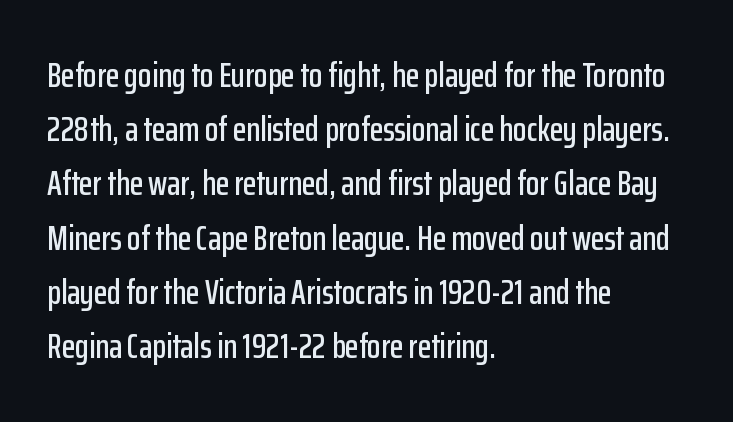
The image shows 35 px condensed sans-serif type, upright; set left-aligned, normal line spacing (1.55x), normal letter spacing, not underlined; low stroke contrast and a medium x-height.
